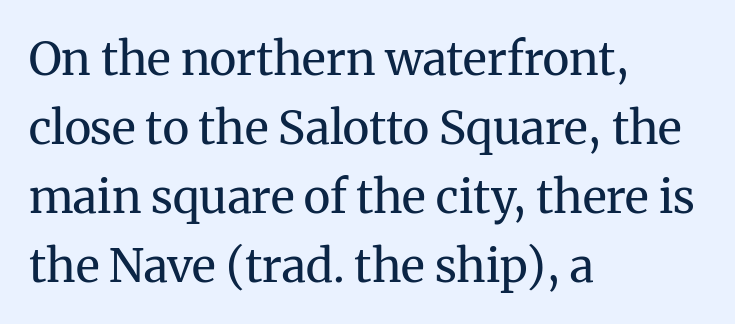
{"serif": "yes", "italic": "no", "bold": "no", "weight": "regular", "width": "normal", "stroke_contrast": "medium", "x_height": "medium", "monospaced": "no", "underline": "no", "align": "left", "line_spacing": "normal", "line_spacing_ratio": 1.5, "letter_spacing": "normal", "letter_spacing_em": 0.0, "glyph_px": 46}
